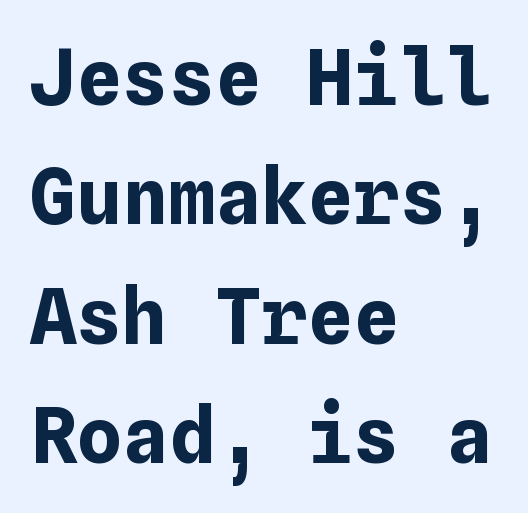
Q: Is the text bold? A: Yes.
Q: Is the text italic (slanted)? A: No, it is upright.
Q: Is the text underlined? A: No.
Q: How is the paragraph aligned? A: Left-aligned.
Q: Is the spacing between letters normal or unusually wide? A: Normal.
Q: Is the spacing between lines tight, normal or loose? A: Normal.
Q: Width (condensed, normal, or wide)? A: Normal.
Q: Stroke contrast? A: Low.
Q: x-height? A: Medium.
